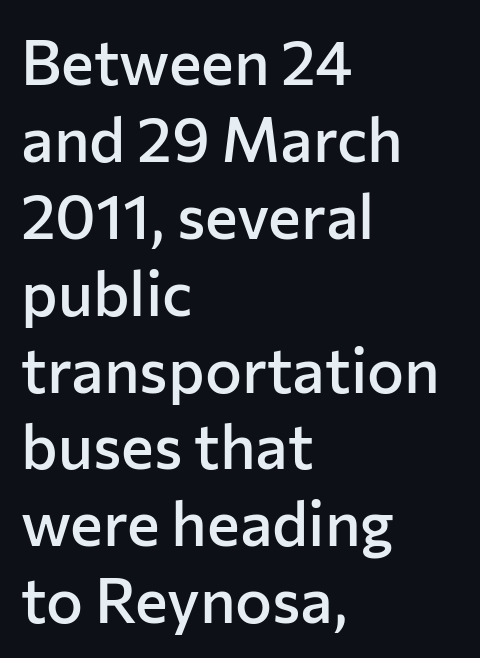
The image shows 62 px semibold sans-serif type, upright; set left-aligned, line spacing 1.24x, normal letter spacing, not underlined; low stroke contrast and a medium x-height.
